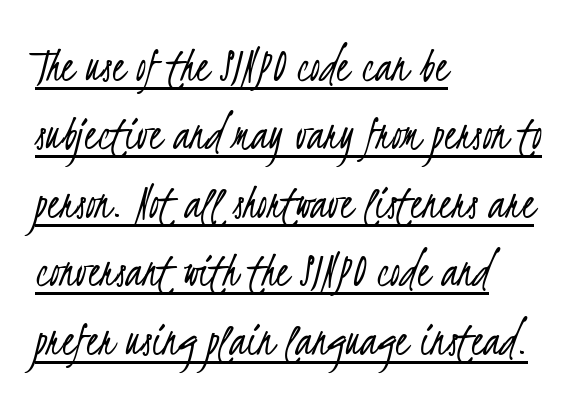
{"serif": "no", "bold": "no", "weight": "light", "width": "condensed", "stroke_contrast": "low", "x_height": "small", "monospaced": "no", "underline": "yes", "align": "left", "line_spacing": "normal", "line_spacing_ratio": 1.37, "letter_spacing": "normal", "letter_spacing_em": 0.0, "glyph_px": 50}
